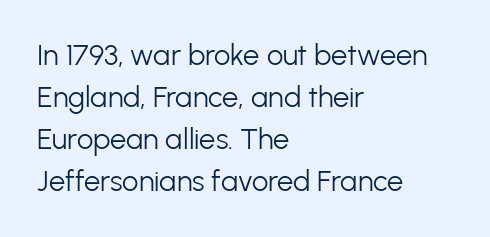
The image shows 29 px light sans-serif type, upright; set left-aligned, normal line spacing (1.45x), normal letter spacing, not underlined; low stroke contrast and a medium x-height.
